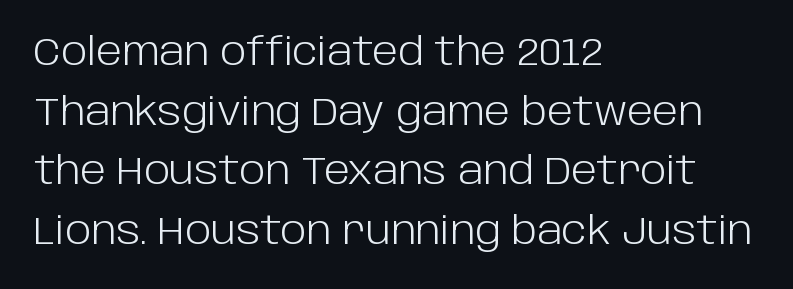
Q: Is the text bold? A: No.
Q: Is the text italic (slanted)? A: No, it is upright.
Q: Is the typeface a serif or a sans-serif typeface? A: Sans-serif.
Q: Is the text underlined? A: No.
Q: How is the paragraph aligned? A: Left-aligned.
Q: Is the spacing between letters normal or unusually wide? A: Normal.
Q: Is the spacing between lines tight, normal or loose? A: Normal.
Q: Width (condensed, normal, or wide)? A: Normal.
Q: Stroke contrast? A: Low.
Q: x-height? A: Large.
Q: Monospaced? A: No.
